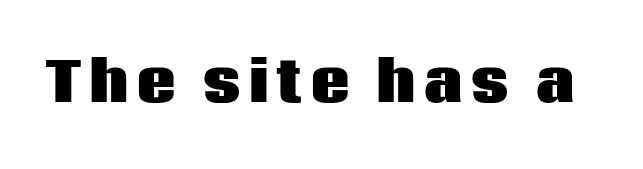
{"serif": "no", "italic": "no", "bold": "yes", "weight": "heavy", "width": "normal", "stroke_contrast": "low", "x_height": "large", "monospaced": "no", "underline": "no", "glyph_px": 54}
